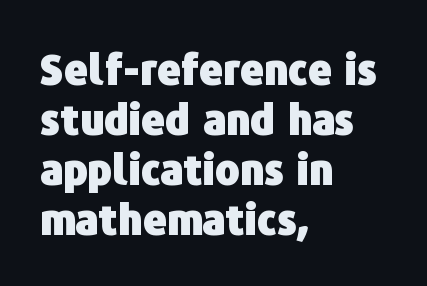
The glyphs are unaccompanied by any horizontal stroke below them. Every row of glyphs begins at an identical x-position on the left. You could not count columns in this text — the font is proportionally spaced. Chunky letters — that's bold for sure. The text was rendered using a sans face with plain stroke endings.
